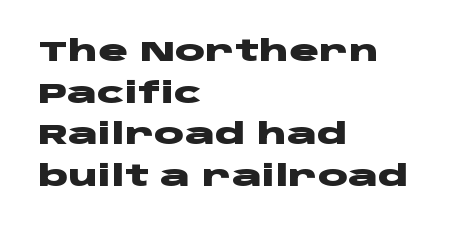
The image shows 28 px heavy, wide sans-serif type, upright; set left-aligned, normal line spacing (1.49x), normal letter spacing, not underlined; low stroke contrast and a large x-height.
